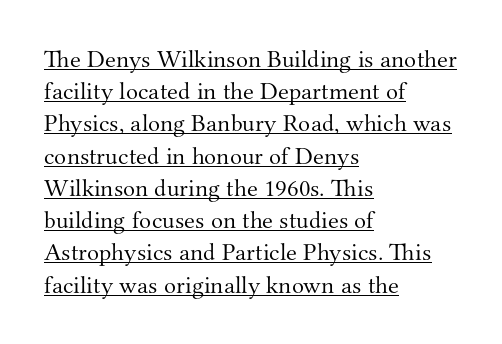
Q: Is the text bold? A: No.
Q: Is the text italic (slanted)? A: No, it is upright.
Q: Is the text underlined? A: Yes.
Q: How is the paragraph aligned? A: Left-aligned.
Q: Is the spacing between letters normal or unusually wide? A: Normal.
Q: Is the spacing between lines tight, normal or loose? A: Normal.
